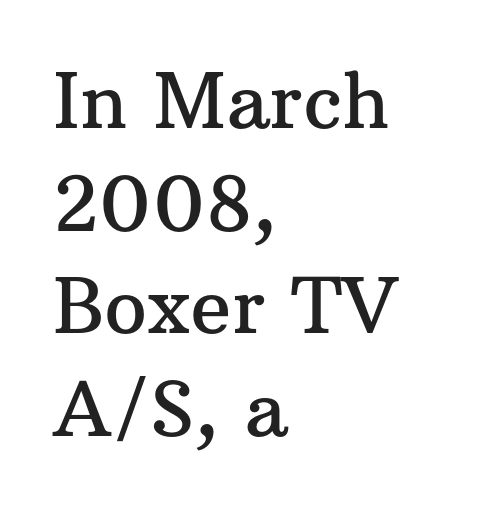
Q: Is the text italic (slanted)? A: No, it is upright.
Q: Is the typeface a serif or a sans-serif typeface? A: Serif.
Q: Is the text underlined? A: No.
Q: How is the paragraph aligned? A: Left-aligned.
Q: Is the spacing between letters normal or unusually wide? A: Normal.
Q: Is the spacing between lines tight, normal or loose? A: Normal.
Q: Width (condensed, normal, or wide)? A: Normal.
Q: Stroke contrast? A: Medium.
Q: x-height? A: Medium.
Q: Monospaced? A: No.
